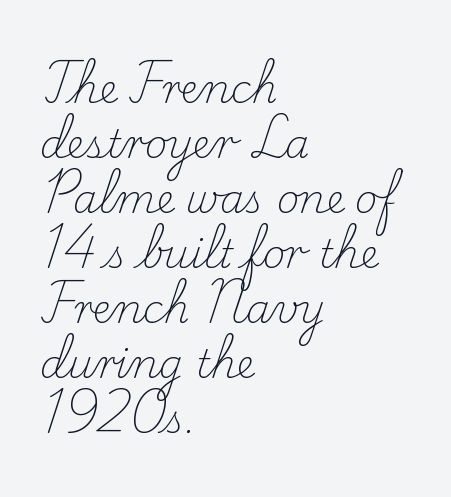
The image shows 39 px light serif type; set left-aligned, normal line spacing (1.41x), normal letter spacing, not underlined; low stroke contrast and a small x-height.
